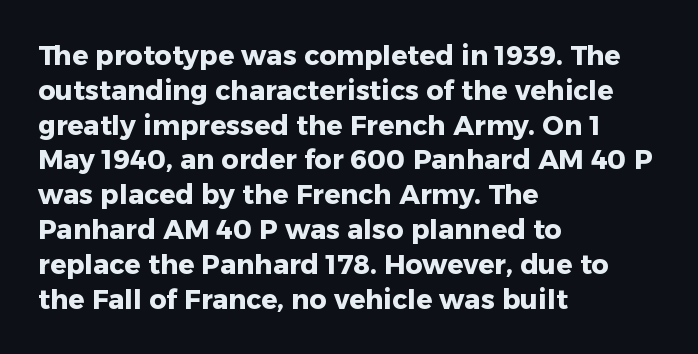
{"italic": "no", "bold": "yes", "underline": "no", "align": "left", "line_spacing": "normal", "line_spacing_ratio": 1.29, "letter_spacing": "normal", "letter_spacing_em": 0.0, "glyph_px": 27}
